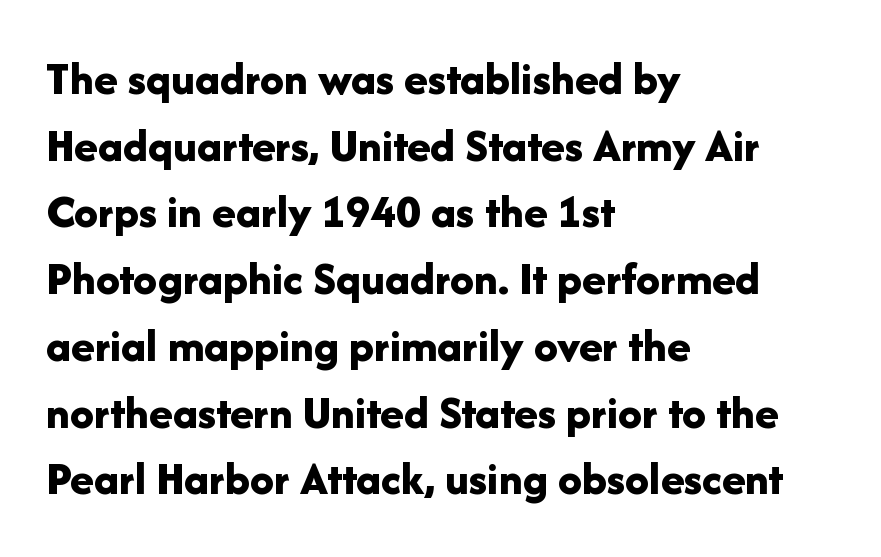
Q: Is the text bold? A: Yes.
Q: Is the text italic (slanted)? A: No, it is upright.
Q: Is the typeface a serif or a sans-serif typeface? A: Sans-serif.
Q: Is the text underlined? A: No.
Q: How is the paragraph aligned? A: Left-aligned.
Q: Is the spacing between letters normal or unusually wide? A: Normal.
Q: Is the spacing between lines tight, normal or loose? A: Normal.
Q: Width (condensed, normal, or wide)? A: Normal.
Q: Stroke contrast? A: Low.
Q: x-height? A: Medium.
Q: Monospaced? A: No.
